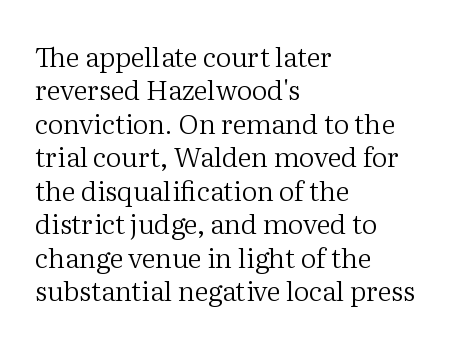
The image shows 27 px text type, upright; set left-aligned, line spacing 1.24x, normal letter spacing, not underlined.
